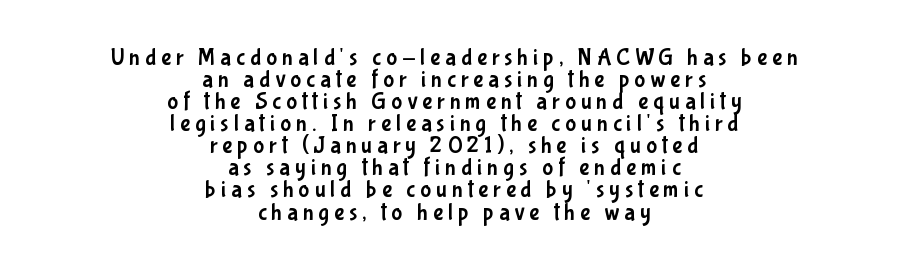
These lines stack symmetrically, like a column narrowing and widening about its center. Every character sits straight up, as roman type does. The string is rendered with underlining switched off. Line spacing here is tight. The passage shown has open, widely tracked lettering throughout.
